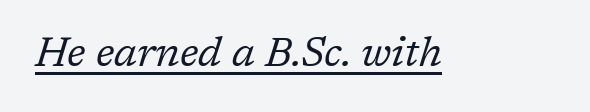
{"serif": "yes", "italic": "yes", "lean": "right", "slant_degrees": 17, "bold": "no", "weight": "regular", "width": "normal", "stroke_contrast": "low", "x_height": "medium", "monospaced": "no", "underline": "yes", "letter_spacing": "normal", "letter_spacing_em": 0.0, "glyph_px": 41}
